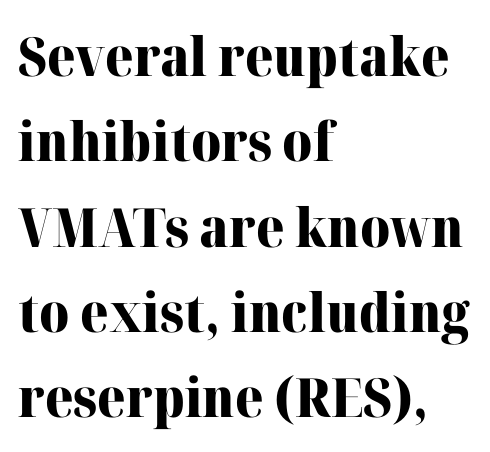
{"serif": "yes", "italic": "no", "bold": "yes", "weight": "heavy", "width": "normal", "stroke_contrast": "high", "x_height": "medium", "monospaced": "no", "underline": "no", "align": "left", "line_spacing": "normal", "line_spacing_ratio": 1.58, "letter_spacing": "normal", "letter_spacing_em": 0.0, "glyph_px": 54}
